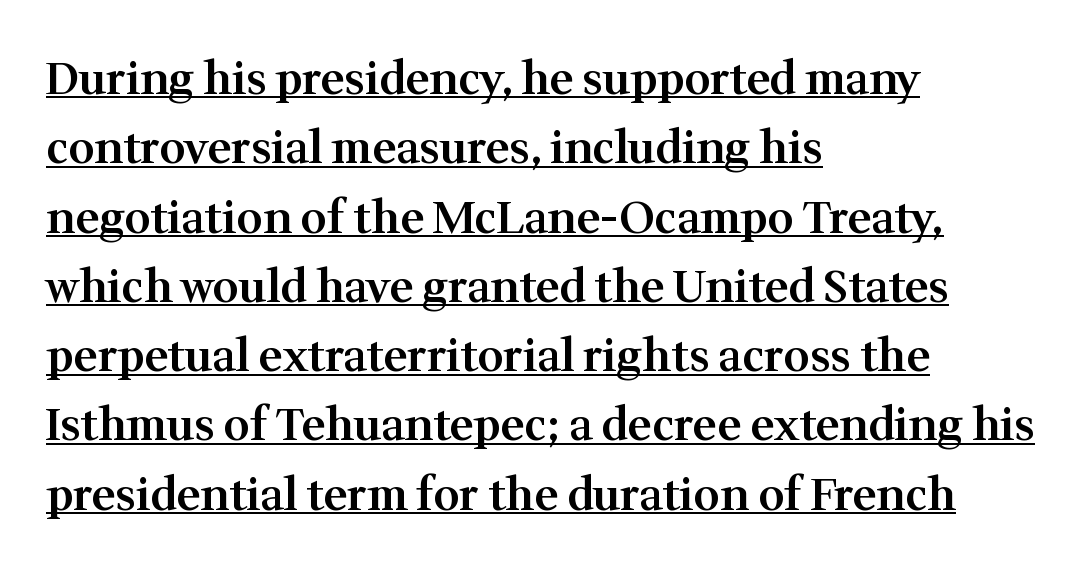
{"serif": "yes", "italic": "no", "bold": "semi", "weight": "semibold", "width": "normal", "stroke_contrast": "medium", "x_height": "medium", "monospaced": "no", "underline": "yes", "align": "left", "line_spacing": "normal", "line_spacing_ratio": 1.54, "letter_spacing": "normal", "letter_spacing_em": 0.0, "glyph_px": 45}
